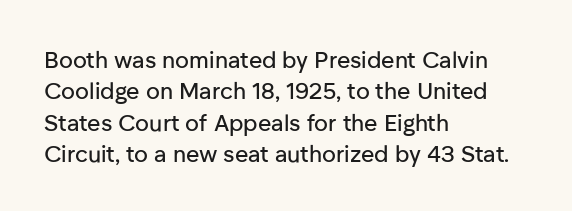
The image shows 23 px text type, upright; set left-aligned, normal line spacing (1.36x), normal letter spacing, not underlined.
